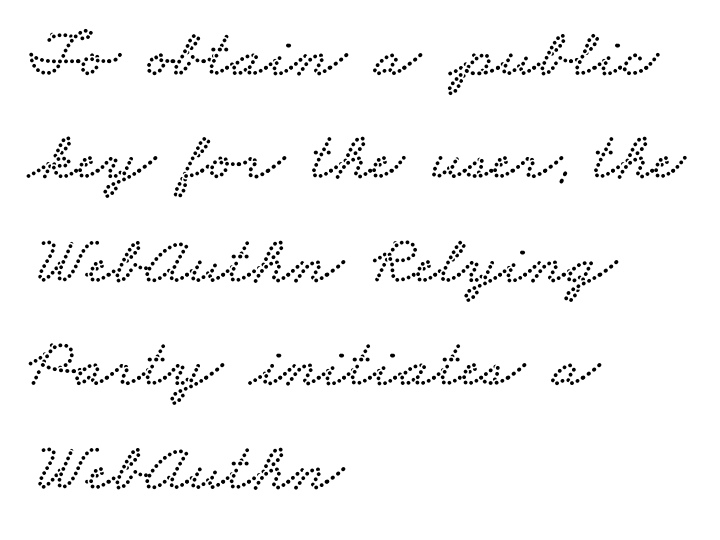
{"serif": "yes", "width": "wide", "stroke_contrast": "low", "x_height": "small", "monospaced": "no", "underline": "no", "align": "left", "line_spacing": "normal", "line_spacing_ratio": 1.5, "letter_spacing": "normal", "letter_spacing_em": 0.0, "glyph_px": 69}
